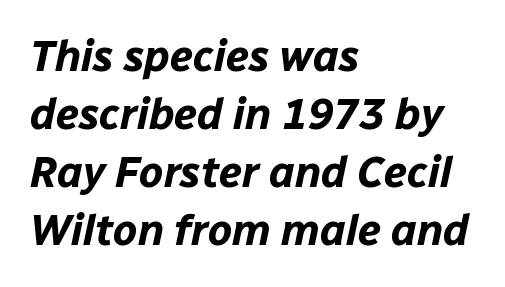
{"italic": "yes", "lean": "right", "slant_degrees": 12, "bold": "yes", "weight": "bold", "width": "normal", "stroke_contrast": "low", "x_height": "medium", "monospaced": "no", "underline": "no", "align": "left", "line_spacing": "normal", "line_spacing_ratio": 1.35, "letter_spacing": "normal", "letter_spacing_em": 0.0, "glyph_px": 43}
